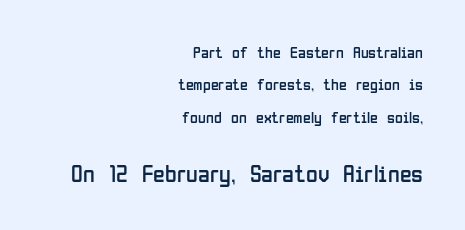
Right-aligned paragraph, ragged on the left. This sample uses plain, unmodified letter spacing. The lettering holds an erect, upright posture throughout. Counters stay open thanks to moderate or lighter strokes.
